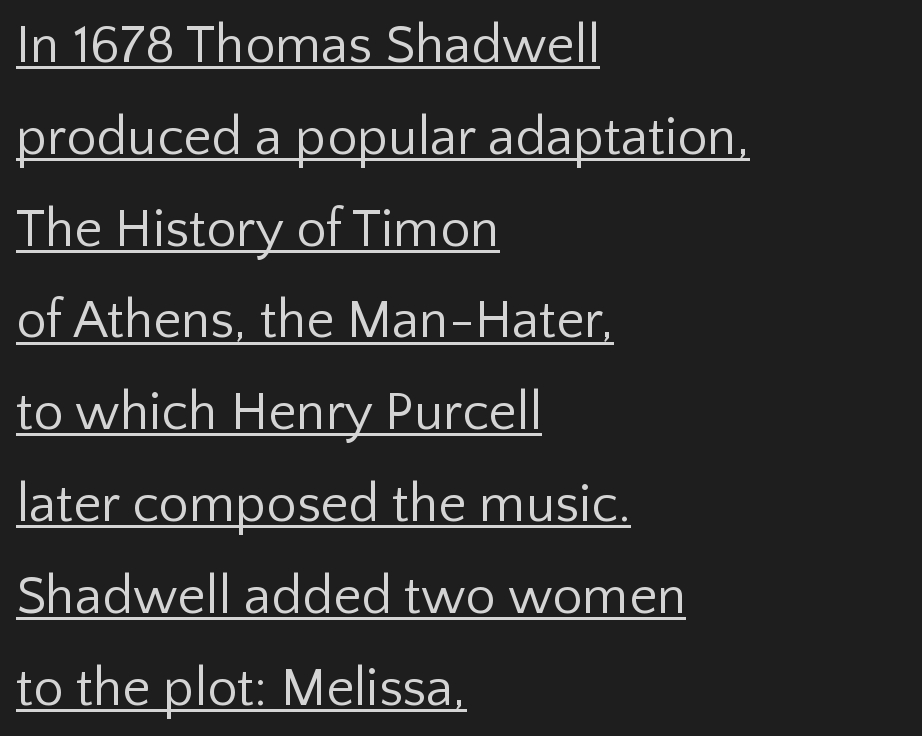
Q: Is the text bold? A: No.
Q: Is the text italic (slanted)? A: No, it is upright.
Q: Is the typeface a serif or a sans-serif typeface? A: Sans-serif.
Q: Is the text underlined? A: Yes.
Q: How is the paragraph aligned? A: Left-aligned.
Q: Is the spacing between letters normal or unusually wide? A: Normal.
Q: Is the spacing between lines tight, normal or loose? A: Normal.
Q: Width (condensed, normal, or wide)? A: Normal.
Q: Stroke contrast? A: Low.
Q: x-height? A: Medium.
Q: Monospaced? A: No.
